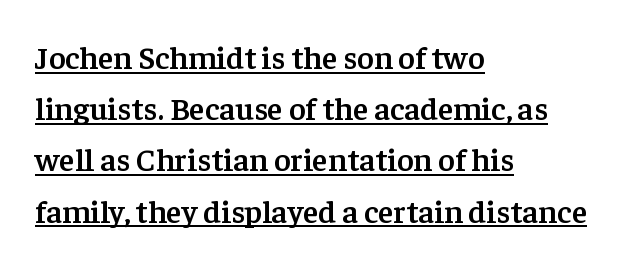
Q: Is the text bold? A: Semi-bold.
Q: Is the text italic (slanted)? A: No, it is upright.
Q: Is the typeface a serif or a sans-serif typeface? A: Serif.
Q: Is the text underlined? A: Yes.
Q: How is the paragraph aligned? A: Left-aligned.
Q: Is the spacing between letters normal or unusually wide? A: Normal.
Q: Is the spacing between lines tight, normal or loose? A: Normal.
Q: Width (condensed, normal, or wide)? A: Normal.
Q: Stroke contrast? A: Low.
Q: x-height? A: Medium.
Q: Monospaced? A: No.
